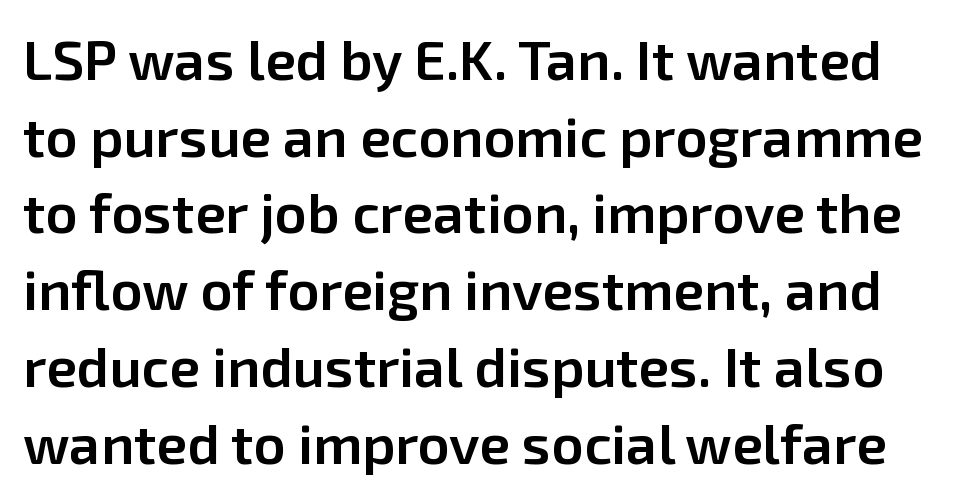
The image shows 56 px semibold sans-serif type, upright; set normal line spacing (1.37x), normal letter spacing, not underlined; low stroke contrast and a medium x-height.
